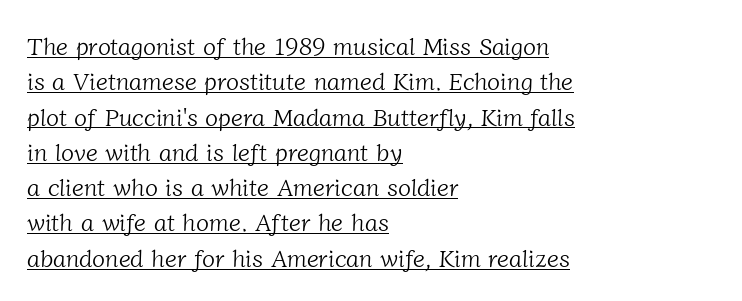
Q: Is the text bold? A: No.
Q: Is the text underlined? A: Yes.
Q: How is the paragraph aligned? A: Left-aligned.
Q: Is the spacing between letters normal or unusually wide? A: Normal.
Q: Is the spacing between lines tight, normal or loose? A: Normal.
